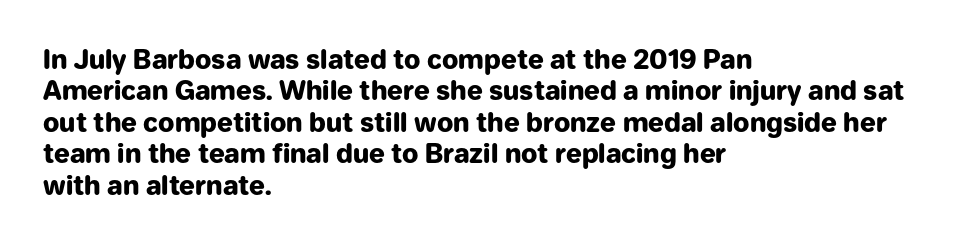
{"italic": "no", "bold": "yes", "underline": "no", "align": "left", "line_spacing_ratio": 1.21, "letter_spacing": "normal", "letter_spacing_em": 0.0, "glyph_px": 26}
